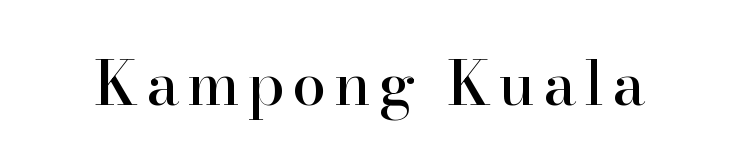
{"serif": "yes", "italic": "no", "width": "normal", "stroke_contrast": "high", "x_height": "small", "monospaced": "no", "underline": "no", "glyph_px": 61}
